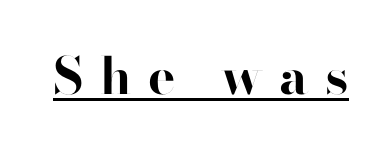
{"serif": "no", "italic": "no", "bold": "yes", "weight": "bold", "width": "normal", "stroke_contrast": "high", "x_height": "small", "monospaced": "no", "underline": "yes", "letter_spacing": "wide", "letter_spacing_em": 0.32, "glyph_px": 51}
